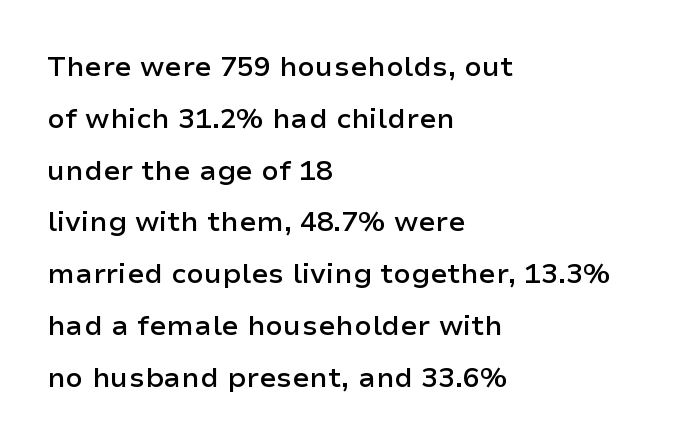
The image shows 28 px semibold sans-serif type, upright; set left-aligned, line spacing 1.85x, normal letter spacing, not underlined; low stroke contrast and a medium x-height.
